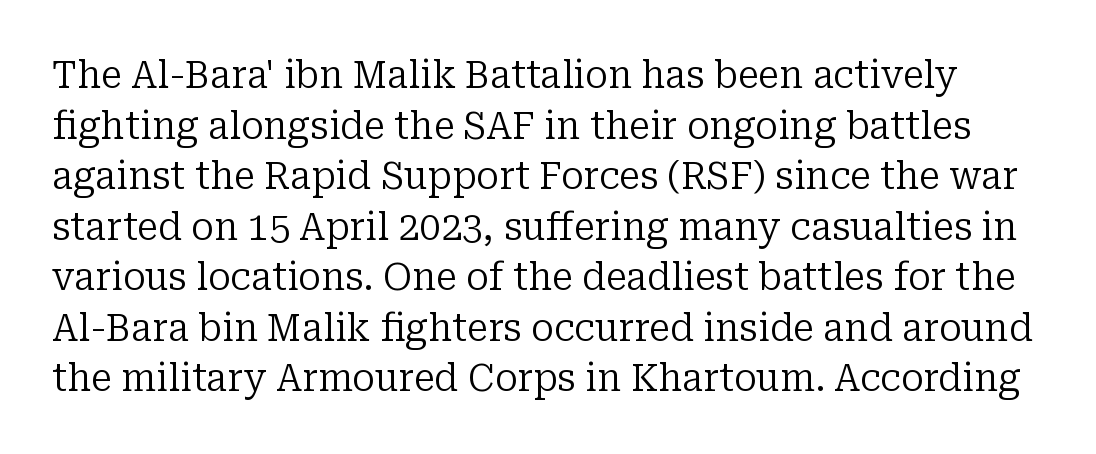
Q: Is the text bold? A: No.
Q: Is the text italic (slanted)? A: No, it is upright.
Q: Is the typeface a serif or a sans-serif typeface? A: Serif.
Q: Is the text underlined? A: No.
Q: Is the spacing between letters normal or unusually wide? A: Normal.
Q: Is the spacing between lines tight, normal or loose? A: Normal.
Q: Width (condensed, normal, or wide)? A: Normal.
Q: Stroke contrast? A: Low.
Q: x-height? A: Medium.
Q: Monospaced? A: No.
